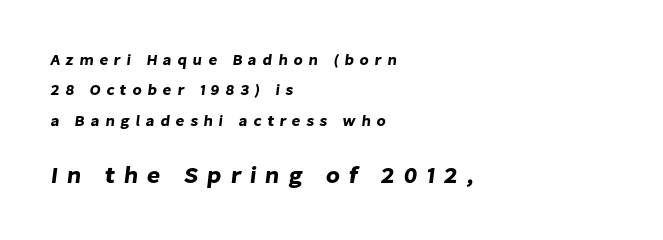
Between these two stacked blocks, the lower one wins on size. Widely set lines give the paragraph a tall, airy silhouette. In terms of letterspacing, this is a distinctly airy, spread setting. Descenders are the only things crossing below the line.
